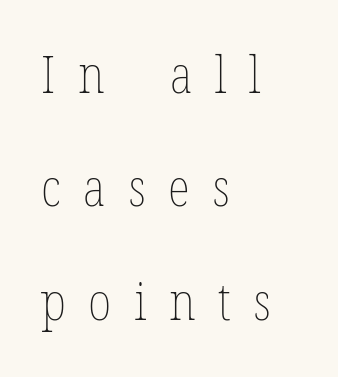
{"italic": "no", "bold": "no", "weight": "thin", "width": "condensed", "stroke_contrast": "low", "x_height": "medium", "monospaced": "no", "underline": "no", "align": "left", "line_spacing": "loose", "line_spacing_ratio": 2.18, "letter_spacing": "wide", "letter_spacing_em": 0.43, "glyph_px": 52}
